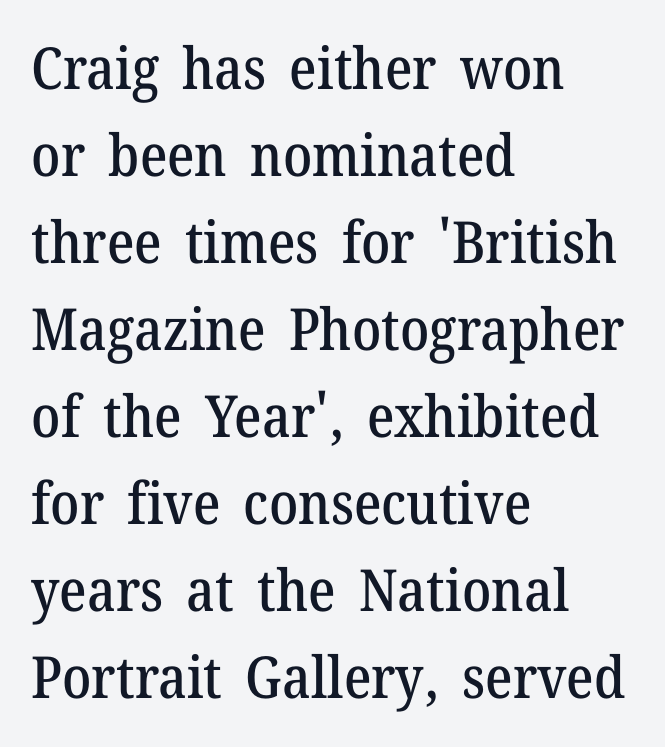
Q: Is the text italic (slanted)? A: No, it is upright.
Q: Is the typeface a serif or a sans-serif typeface? A: Serif.
Q: Is the text underlined? A: No.
Q: How is the paragraph aligned? A: Left-aligned.
Q: Is the spacing between letters normal or unusually wide? A: Normal.
Q: Is the spacing between lines tight, normal or loose? A: Normal.
Q: Width (condensed, normal, or wide)? A: Normal.
Q: Stroke contrast? A: Medium.
Q: x-height? A: Medium.
Q: Monospaced? A: No.
